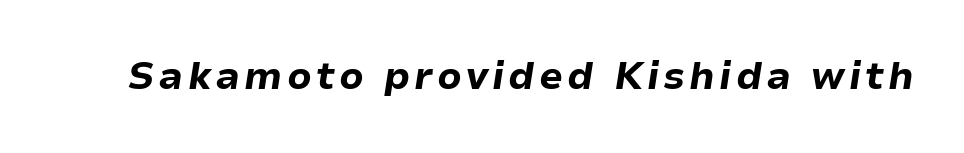
{"italic": "yes", "lean": "right", "slant_degrees": 9, "bold": "yes", "weight": "bold", "width": "normal", "stroke_contrast": "low", "x_height": "medium", "monospaced": "no", "underline": "no", "glyph_px": 38}
